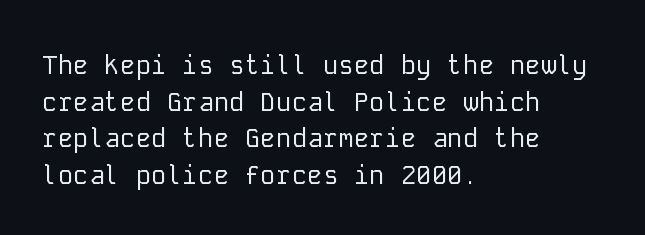
In CSS terms this would be text-align: left. The words here are not underlined. The font is comparable to plain body text, perhaps lighter. Every character sits straight up, as roman type does. The vertical gap from one line to the next is medium. Compared with typical body copy, the letter spacing here is the same.
